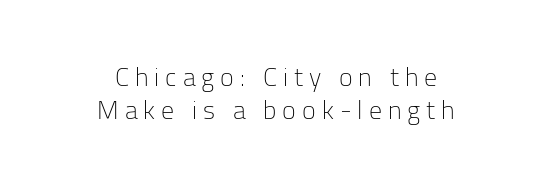
The image shows 26 px text type, upright; set centered, normal line spacing (1.26x), unusually wide letter spacing (+0.23 em), not underlined.
